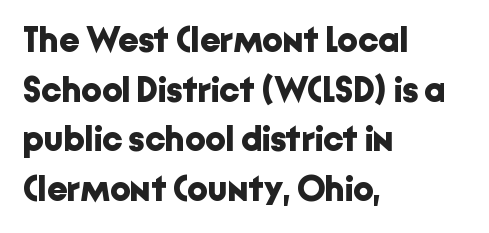
Q: Is the text bold? A: Yes.
Q: Is the text italic (slanted)? A: No, it is upright.
Q: Is the typeface a serif or a sans-serif typeface? A: Sans-serif.
Q: Is the text underlined? A: No.
Q: How is the paragraph aligned? A: Left-aligned.
Q: Is the spacing between letters normal or unusually wide? A: Normal.
Q: Is the spacing between lines tight, normal or loose? A: Normal.
Q: Width (condensed, normal, or wide)? A: Normal.
Q: Stroke contrast? A: Low.
Q: x-height? A: Medium.
Q: Monospaced? A: No.
